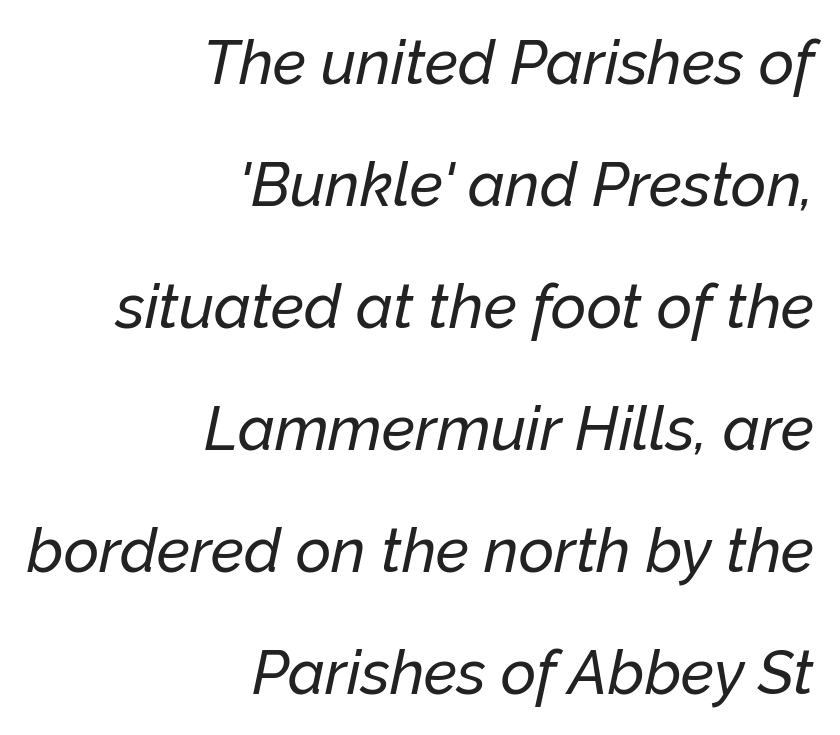
{"italic": "yes", "lean": "right", "slant_degrees": 12, "width": "normal", "stroke_contrast": "low", "x_height": "medium", "monospaced": "no", "underline": "no", "align": "right", "line_spacing": "loose", "line_spacing_ratio": 2.0, "letter_spacing": "normal", "letter_spacing_em": 0.0, "glyph_px": 61}
